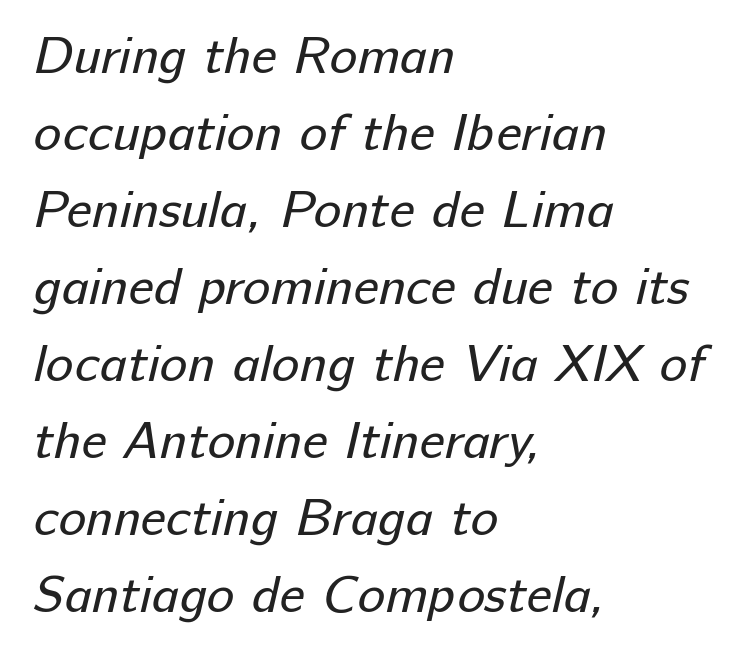
Descender tails drop into unmarked territory. The rendering uses natural spacing where letterforms have individual widths. Typographically, this falls in the sans-serif category. The font is comparable to plain body text, perhaps lighter. There is no visible air inserted between adjacent glyphs.
